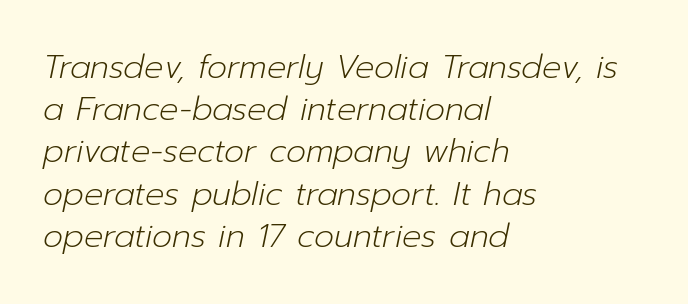
Q: Is the text bold? A: No.
Q: Is the text italic (slanted)? A: Yes, it leans right by about 12 degrees.
Q: Is the text underlined? A: No.
Q: How is the paragraph aligned? A: Left-aligned.
Q: Is the spacing between letters normal or unusually wide? A: Normal.
Q: Is the spacing between lines tight, normal or loose? A: Normal.
Q: Width (condensed, normal, or wide)? A: Normal.
Q: Stroke contrast? A: Low.
Q: x-height? A: Medium.
Q: Monospaced? A: No.
